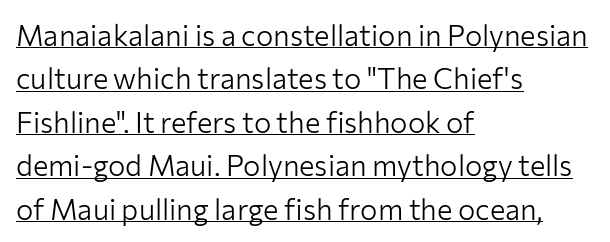
The image shows 29 px light sans-serif type, upright; set left-aligned, normal line spacing (1.5x), normal letter spacing, underlined; low stroke contrast and a medium x-height.
